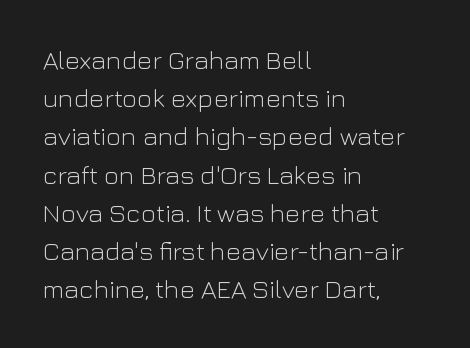
The image shows 26 px text type, upright; set left-aligned, normal line spacing (1.47x), normal letter spacing, not underlined.
